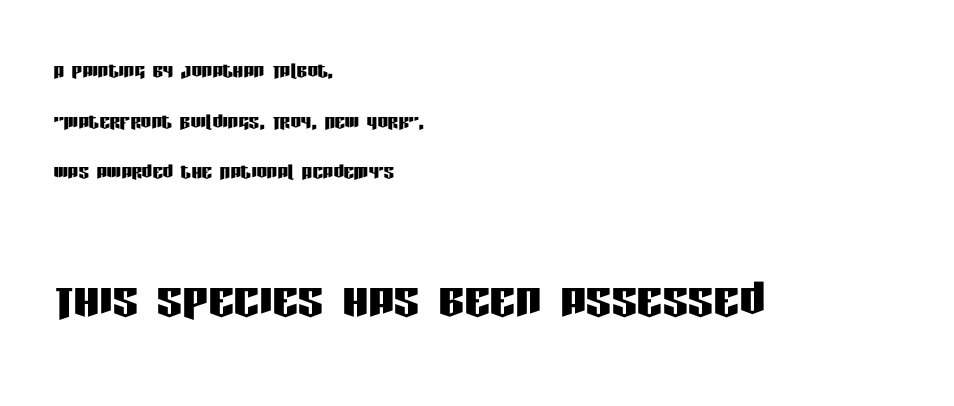
The image shows 64 px condensed sans-serif type, upright; set left-aligned, loose line spacing (1.95x), normal letter spacing, not underlined; the second (bottom) block is 2.46x larger; low stroke contrast and a large x-height.
